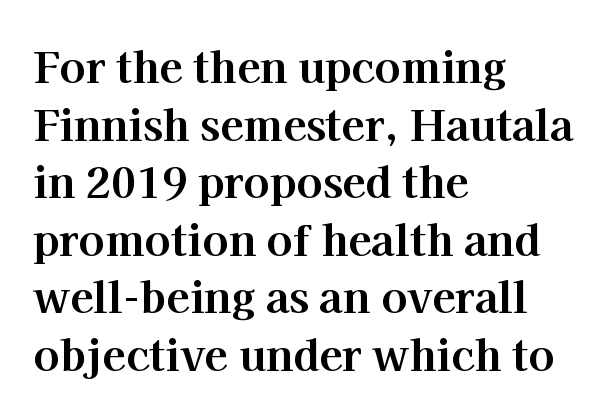
Tracking here is standard; glyphs follow each other at the usual distance. This block has exactly the height ordinary leading produces. The passage is arranged the way most books set body copy — flush left. Small tapered or slab feet sit at the stroke ends, so this counts as serif.
